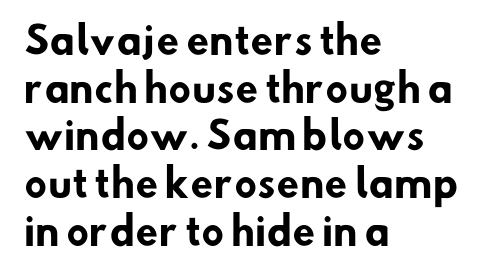
Q: Is the text bold? A: Yes.
Q: Is the typeface a serif or a sans-serif typeface? A: Sans-serif.
Q: Is the text underlined? A: No.
Q: How is the paragraph aligned? A: Left-aligned.
Q: Is the spacing between letters normal or unusually wide? A: Normal.
Q: Is the spacing between lines tight, normal or loose? A: Normal.
Q: Width (condensed, normal, or wide)? A: Normal.
Q: Stroke contrast? A: Low.
Q: x-height? A: Small.
Q: Monospaced? A: No.
